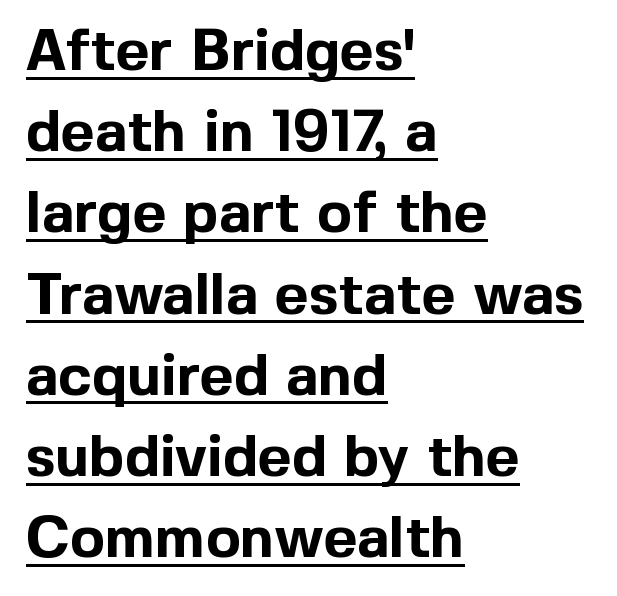
Q: Is the text bold? A: Yes.
Q: Is the text italic (slanted)? A: No, it is upright.
Q: Is the typeface a serif or a sans-serif typeface? A: Sans-serif.
Q: Is the text underlined? A: Yes.
Q: How is the paragraph aligned? A: Left-aligned.
Q: Is the spacing between letters normal or unusually wide? A: Normal.
Q: Is the spacing between lines tight, normal or loose? A: Normal.
Q: Width (condensed, normal, or wide)? A: Normal.
Q: x-height? A: Medium.
Q: Monospaced? A: No.
